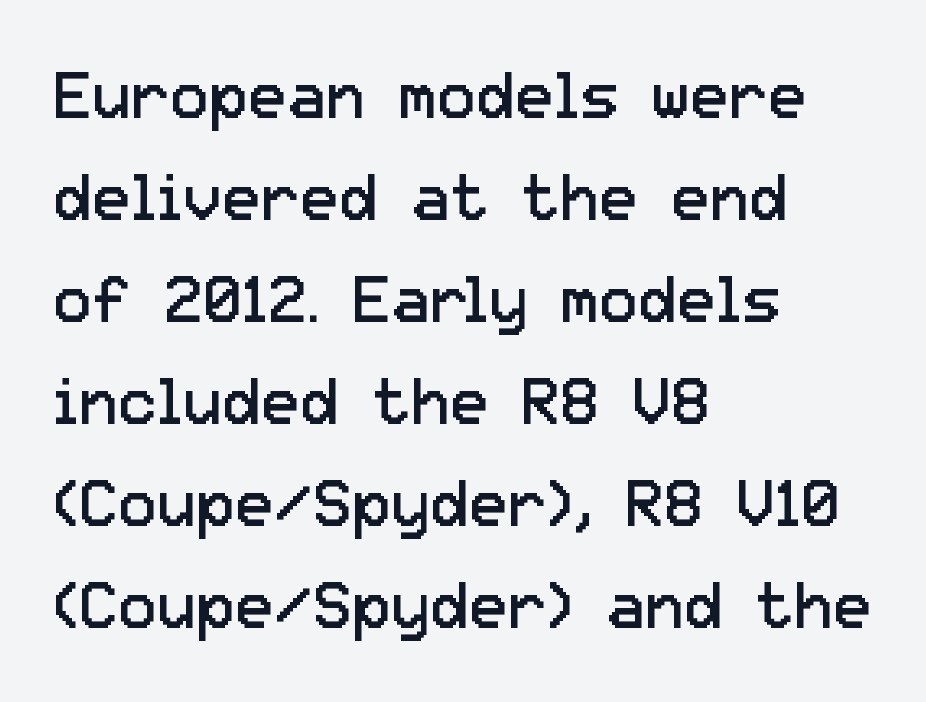
Is there much room between lines? A standard amount, neither cramped nor airy. The face used here is proportionally spaced, like ordinary book or web type. Horizontal alignment here is leftward, the default for most running prose. This rendering employs a face without finishing strokes, i.e., a sans-serif. The typesetting does not lean heavy: it is not bold. This rendering features lettering with no underline.
